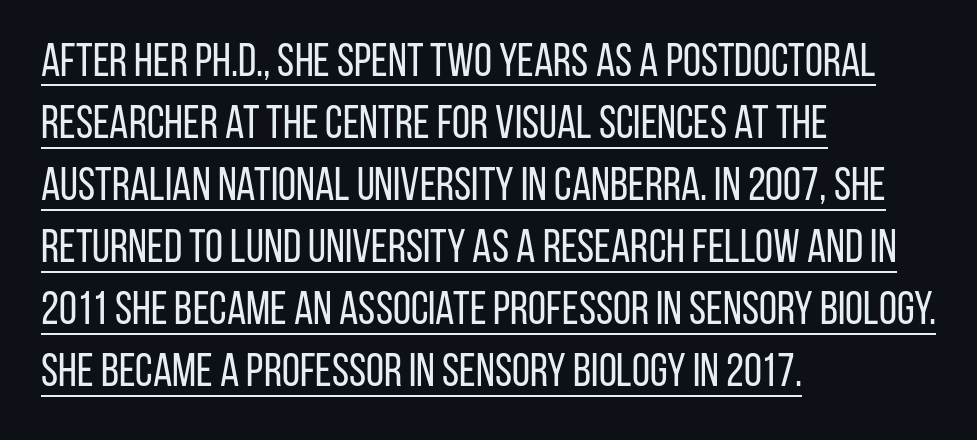
{"serif": "no", "italic": "no", "bold": "no", "weight": "regular", "width": "condensed", "stroke_contrast": "low", "x_height": "large", "monospaced": "no", "underline": "yes", "align": "left", "line_spacing": "normal", "line_spacing_ratio": 1.35, "letter_spacing": "normal", "letter_spacing_em": 0.0, "glyph_px": 46}
